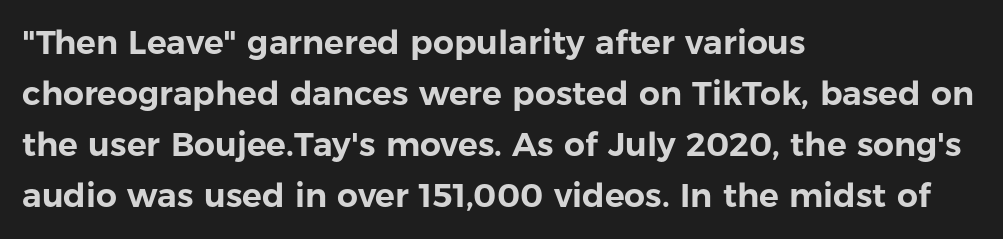
{"serif": "no", "italic": "no", "width": "normal", "stroke_contrast": "low", "x_height": "medium", "monospaced": "no", "underline": "no", "align": "left", "line_spacing": "normal", "line_spacing_ratio": 1.55, "letter_spacing": "normal", "letter_spacing_em": 0.0, "glyph_px": 33}
